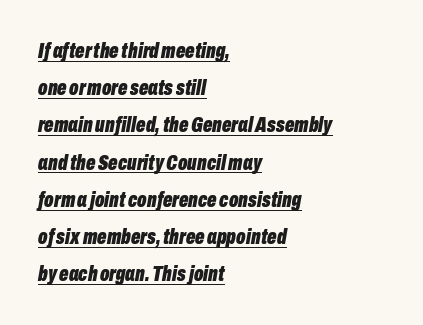
{"italic": "yes", "lean": "right", "slant_degrees": 10, "bold": "yes", "underline": "yes", "align": "left", "line_spacing": "normal", "line_spacing_ratio": 1.69, "letter_spacing": "normal", "letter_spacing_em": 0.0, "glyph_px": 22}
